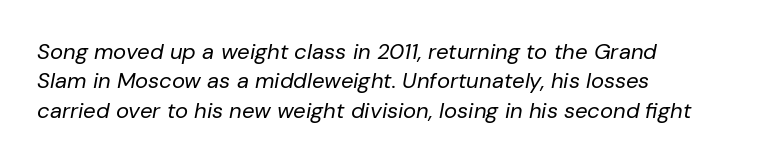
All the whitespace from short lines collects on the right. This reads as an unemphasized weight, regular at the heaviest. Tracking value appears to be zero — textbook default spacing. Students, observe: this is what conventionally led text looks like. A clean baseline with only descenders dipping below it. Posture: slanted.
